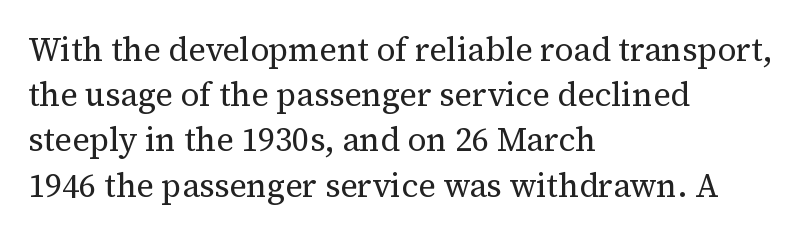
Tracking here is standard; glyphs follow each other at the usual distance. Here the designer chose a conventional face with non-uniform glyph widths. This sample uses a serif face. Stems here are at most as thick as an everyday book face. Style check: upright.
